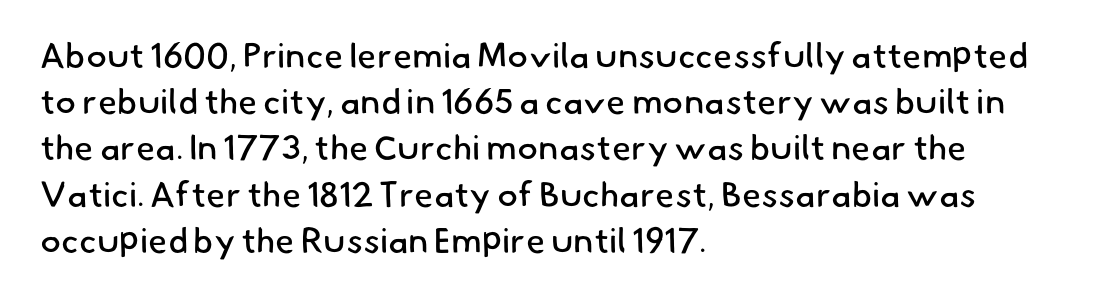
The image shows 35 px regular-weight sans-serif type; set left-aligned, normal line spacing (1.32x), normal letter spacing, not underlined; low stroke contrast and a small x-height.
